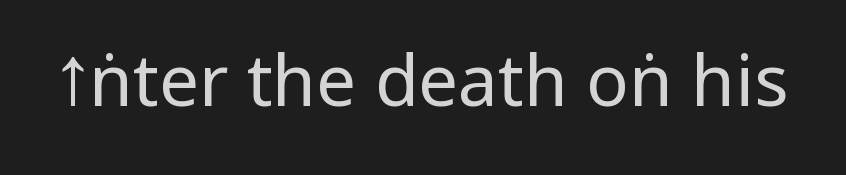
Tall strokes in this sample are plumb rather than angled. Summary of weight: not heavy and not bold. The letters sit at their default tracking, neither squeezed nor spread. The letters carry no serifs — their stems end cleanly without finishing strokes. The baseline area is clear.
